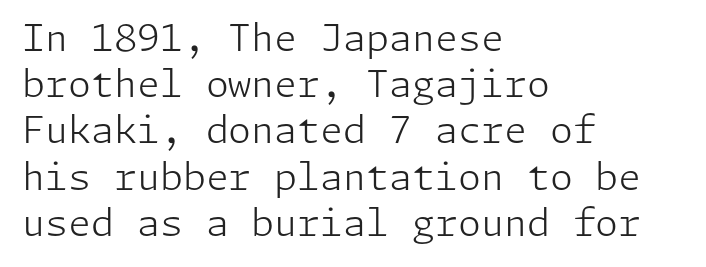
The image shows 37 px light sans-serif type, upright; set left-aligned, normal line spacing (1.25x), normal letter spacing, not underlined; low stroke contrast and a medium x-height.
